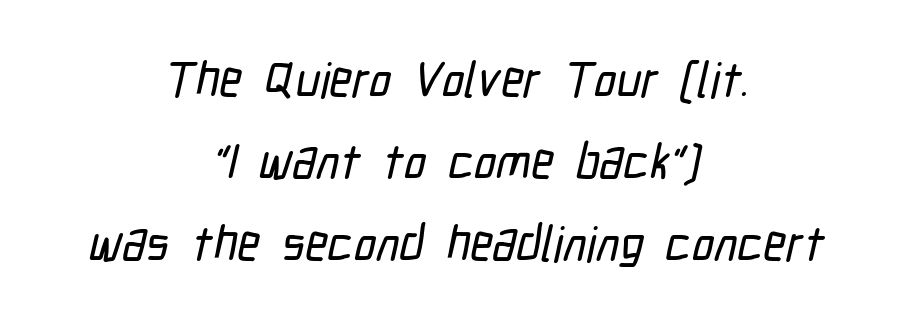
The passage shown is typed in a proportional face where columns would drift. The rag falls on both sides of this text block equally. Regular leading. Nobody touched the tracking dial on this one.
